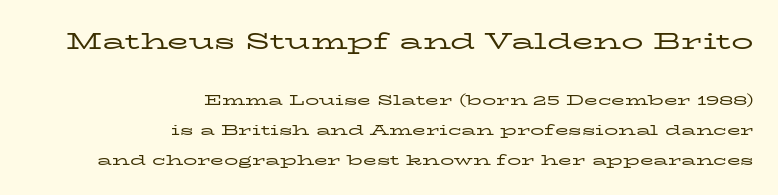
Q: Is the text bold? A: No.
Q: Is the text italic (slanted)? A: No, it is upright.
Q: Is the text underlined? A: No.
Q: How is the paragraph aligned? A: Right-aligned.
Q: Is the spacing between letters normal or unusually wide? A: Normal.
Q: Is the spacing between lines tight, normal or loose? A: Loose.
Q: Which block of text is set in a larger size, the first (top) or the second (bottom)? A: The first (top) one.
